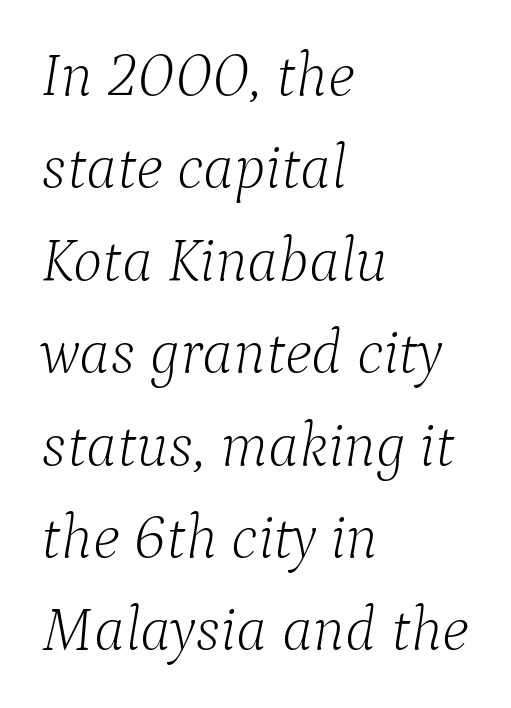
The image shows 62 px light serif type, italic (leaning right); set left-aligned, normal line spacing (1.49x), normal letter spacing, not underlined; low stroke contrast and a medium x-height.
